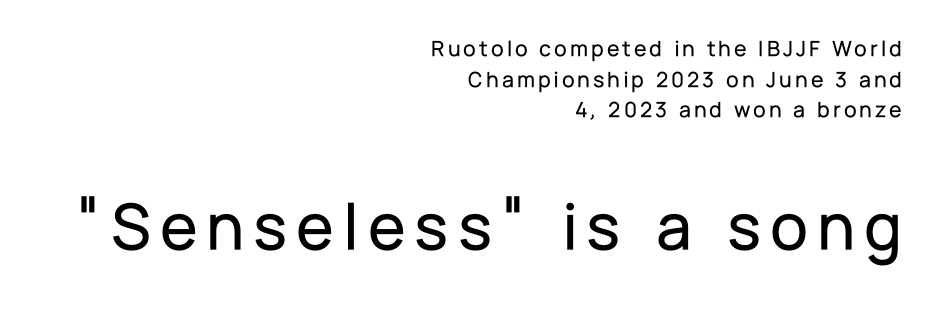
{"serif": "no", "italic": "no", "width": "normal", "stroke_contrast": "low", "x_height": "medium", "monospaced": "no", "underline": "no", "align": "right", "line_spacing": "normal", "line_spacing_ratio": 1.33, "larger_block": "second", "size_ratio": 3.0, "glyph_px": 69}
